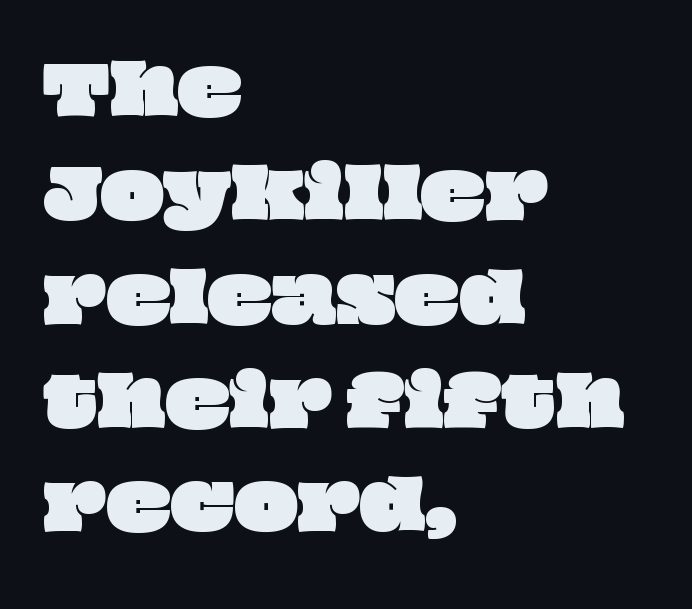
{"width": "wide", "stroke_contrast": "low", "x_height": "large", "monospaced": "no", "underline": "no", "align": "left", "line_spacing": "normal", "line_spacing_ratio": 1.55, "letter_spacing": "normal", "letter_spacing_em": 0.0, "glyph_px": 67}
